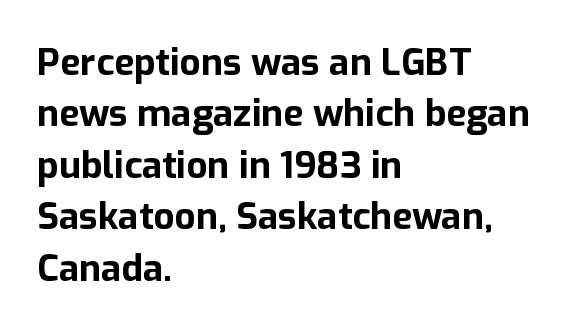
Q: Is the text bold? A: Yes.
Q: Is the text italic (slanted)? A: No, it is upright.
Q: Is the typeface a serif or a sans-serif typeface? A: Sans-serif.
Q: Is the text underlined? A: No.
Q: How is the paragraph aligned? A: Left-aligned.
Q: Is the spacing between letters normal or unusually wide? A: Normal.
Q: Is the spacing between lines tight, normal or loose? A: Normal.
Q: Width (condensed, normal, or wide)? A: Normal.
Q: Stroke contrast? A: Low.
Q: x-height? A: Medium.
Q: Monospaced? A: No.
